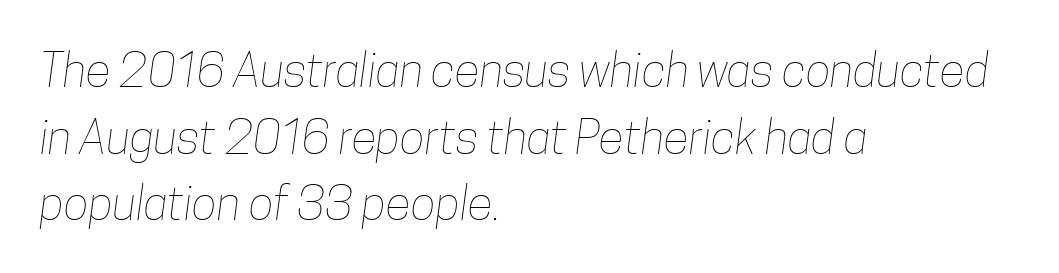
Q: Is the text bold? A: No.
Q: Is the text underlined? A: No.
Q: How is the paragraph aligned? A: Left-aligned.
Q: Is the spacing between letters normal or unusually wide? A: Normal.
Q: Is the spacing between lines tight, normal or loose? A: Normal.
Q: Width (condensed, normal, or wide)? A: Condensed.
Q: Stroke contrast? A: Low.
Q: x-height? A: Medium.
Q: Monospaced? A: No.
